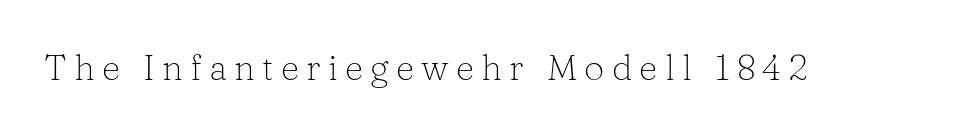
{"serif": "yes", "italic": "no", "bold": "no", "weight": "light", "width": "normal", "stroke_contrast": "low", "x_height": "medium", "monospaced": "no", "underline": "no", "letter_spacing": "wide", "letter_spacing_em": 0.2, "glyph_px": 36}
